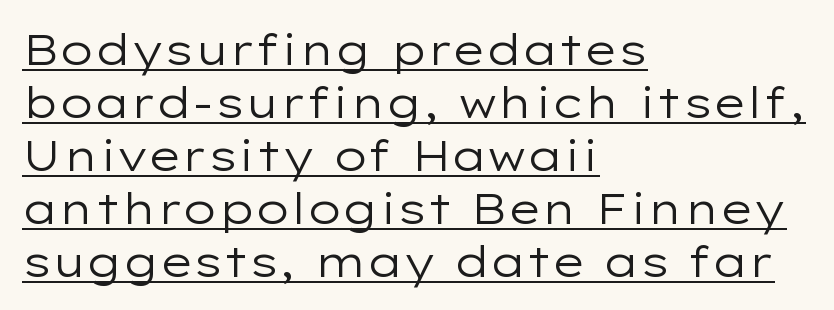
The image shows 43 px regular-weight, wide sans-serif type, upright; set left-aligned, line spacing 1.23x, normal letter spacing, underlined; low stroke contrast and a medium x-height.
